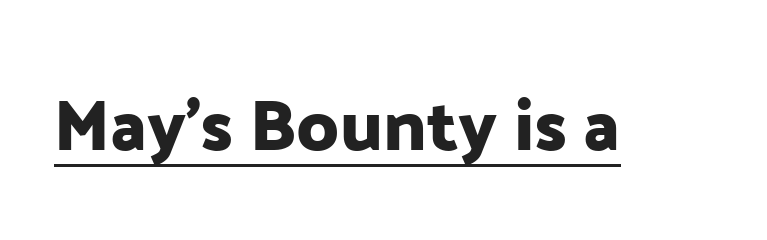
{"serif": "no", "italic": "no", "width": "normal", "stroke_contrast": "low", "x_height": "medium", "monospaced": "no", "underline": "yes", "letter_spacing": "normal", "letter_spacing_em": 0.0, "glyph_px": 72}
